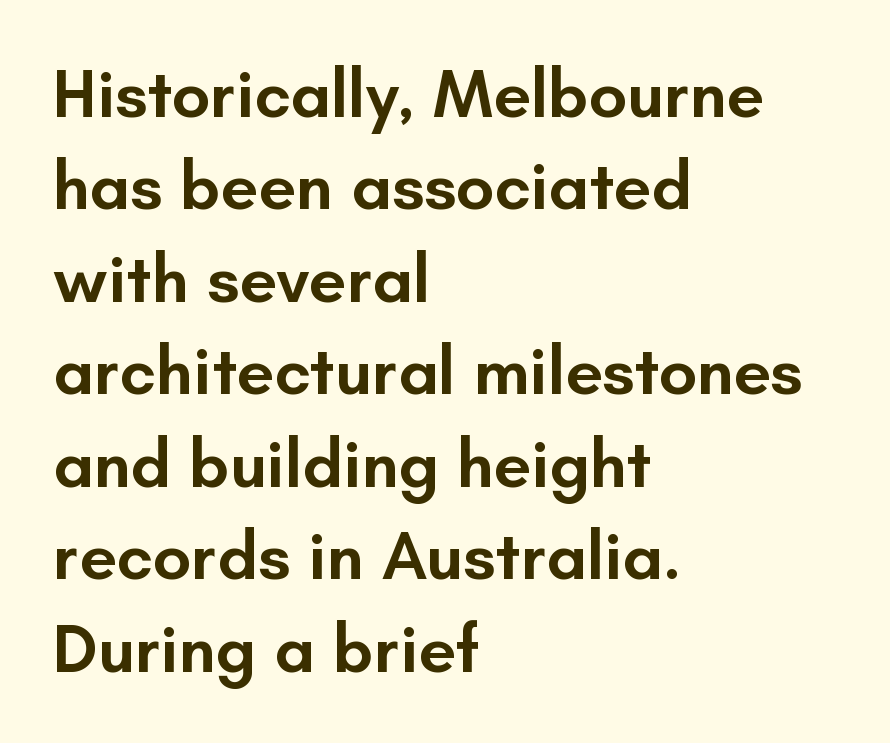
Q: Is the text bold? A: Semi-bold.
Q: Is the text italic (slanted)? A: No, it is upright.
Q: Is the typeface a serif or a sans-serif typeface? A: Sans-serif.
Q: Is the text underlined? A: No.
Q: How is the paragraph aligned? A: Left-aligned.
Q: Is the spacing between letters normal or unusually wide? A: Normal.
Q: Is the spacing between lines tight, normal or loose? A: Normal.
Q: Width (condensed, normal, or wide)? A: Normal.
Q: Stroke contrast? A: Low.
Q: x-height? A: Small.
Q: Monospaced? A: No.
